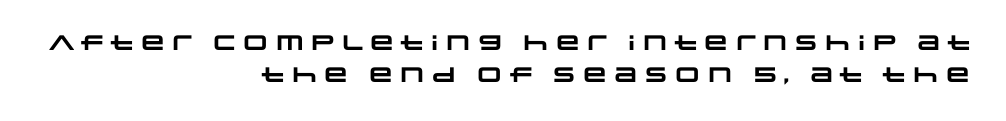
{"bold": "yes", "underline": "no", "align": "right", "line_spacing": "normal", "line_spacing_ratio": 1.54, "letter_spacing": "normal", "letter_spacing_em": 0.0, "glyph_px": 21}
